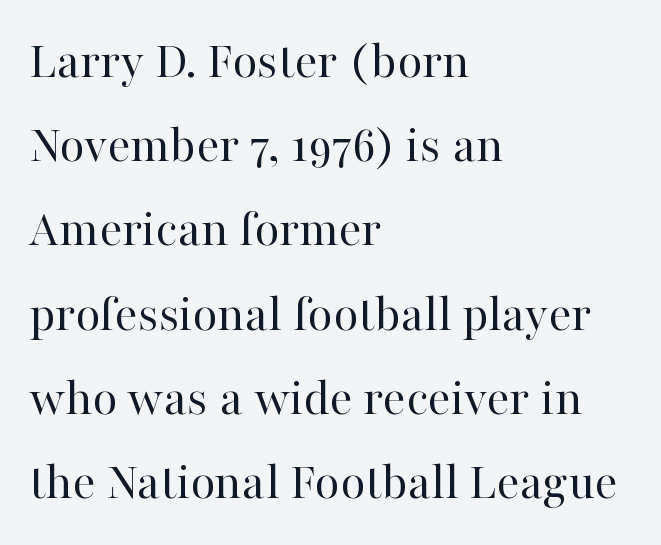
Q: Is the text bold? A: No.
Q: Is the text italic (slanted)? A: No, it is upright.
Q: Is the typeface a serif or a sans-serif typeface? A: Serif.
Q: Is the text underlined? A: No.
Q: How is the paragraph aligned? A: Left-aligned.
Q: Is the spacing between letters normal or unusually wide? A: Normal.
Q: Is the spacing between lines tight, normal or loose? A: Normal.
Q: Width (condensed, normal, or wide)? A: Normal.
Q: Stroke contrast? A: High.
Q: x-height? A: Medium.
Q: Monospaced? A: No.
